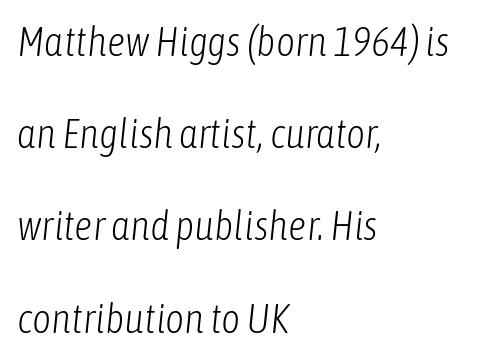
{"italic": "yes", "lean": "right", "slant_degrees": 6, "bold": "no", "weight": "light", "width": "condensed", "stroke_contrast": "low", "x_height": "medium", "monospaced": "no", "underline": "no", "align": "left", "line_spacing": "loose", "line_spacing_ratio": 2.25, "letter_spacing": "normal", "letter_spacing_em": 0.0, "glyph_px": 41}
